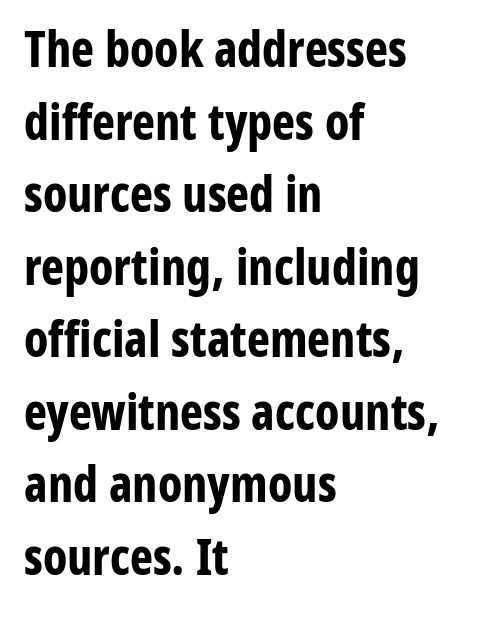
Q: Is the text bold? A: Yes.
Q: Is the text italic (slanted)? A: No, it is upright.
Q: Is the typeface a serif or a sans-serif typeface? A: Sans-serif.
Q: Is the text underlined? A: No.
Q: How is the paragraph aligned? A: Left-aligned.
Q: Is the spacing between letters normal or unusually wide? A: Normal.
Q: Is the spacing between lines tight, normal or loose? A: Normal.
Q: Width (condensed, normal, or wide)? A: Condensed.
Q: Stroke contrast? A: Low.
Q: x-height? A: Medium.
Q: Monospaced? A: No.
